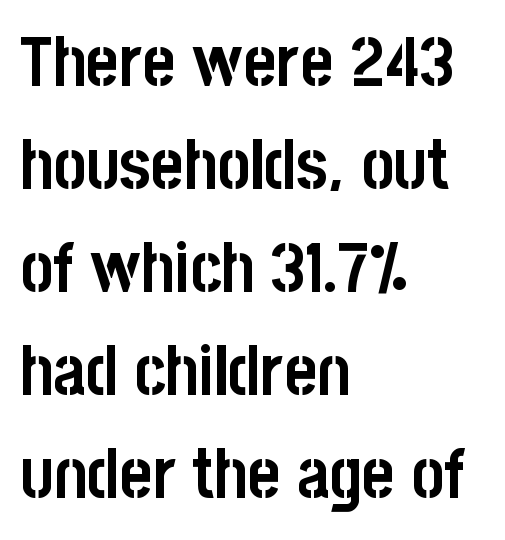
The text block is weighted toward the left margin, trailing off unevenly rightward. The gap between lines stays unmarked. Nobody touched the tracking dial on this one. The typesetting leans heavy: a genuine bold. Do the characters align in a grid? No, the font is proportional. Classification — sans serif.
